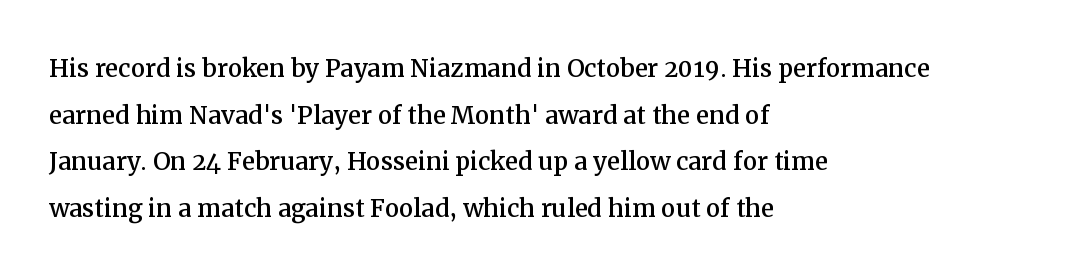
{"serif": "yes", "italic": "no", "width": "normal", "stroke_contrast": "medium", "x_height": "medium", "monospaced": "no", "underline": "no", "align": "left", "line_spacing": "normal", "line_spacing_ratio": 1.46, "letter_spacing": "normal", "letter_spacing_em": 0.0, "glyph_px": 32}
